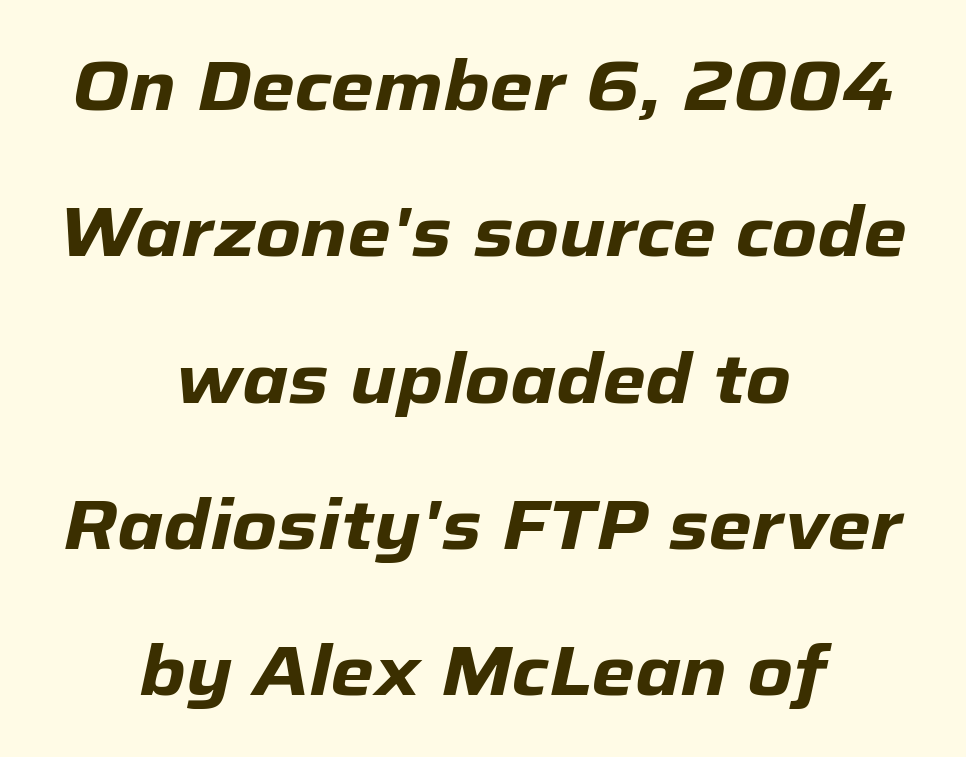
Q: Is the text bold? A: Yes.
Q: Is the text italic (slanted)? A: Yes, it leans right by about 12 degrees.
Q: Is the text underlined? A: No.
Q: How is the paragraph aligned? A: Centered.
Q: Is the spacing between letters normal or unusually wide? A: Normal.
Q: Is the spacing between lines tight, normal or loose? A: Loose.
Q: Width (condensed, normal, or wide)? A: Normal.
Q: Stroke contrast? A: Low.
Q: x-height? A: Medium.
Q: Monospaced? A: No.
